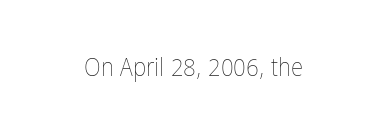
The rendering keeps characters at their native spacing. The font sits on the lighter half of the weight spectrum, regular included. Quick note: underline off. Is there any slant? The stems are plumb.
